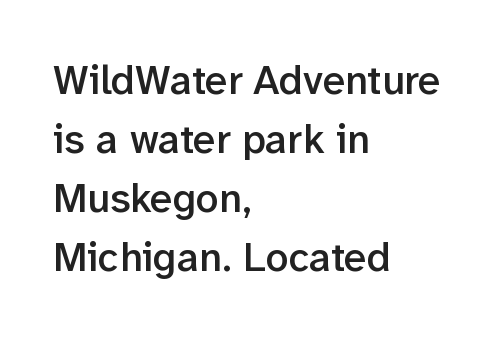
Q: Is the text bold? A: Semi-bold.
Q: Is the text italic (slanted)? A: No, it is upright.
Q: Is the typeface a serif or a sans-serif typeface? A: Sans-serif.
Q: Is the text underlined? A: No.
Q: How is the paragraph aligned? A: Left-aligned.
Q: Is the spacing between letters normal or unusually wide? A: Normal.
Q: Is the spacing between lines tight, normal or loose? A: Normal.
Q: Width (condensed, normal, or wide)? A: Normal.
Q: Stroke contrast? A: Low.
Q: x-height? A: Medium.
Q: Monospaced? A: No.
